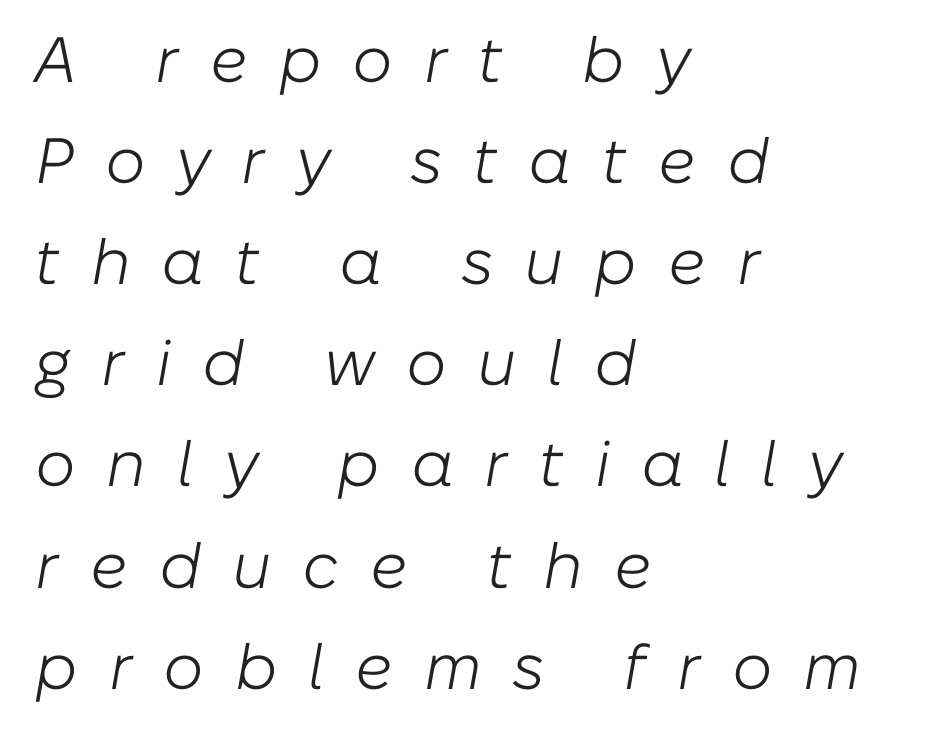
{"italic": "yes", "lean": "right", "slant_degrees": 10, "bold": "no", "weight": "light", "width": "normal", "stroke_contrast": "low", "x_height": "medium", "monospaced": "no", "underline": "no", "align": "left", "line_spacing": "normal", "line_spacing_ratio": 1.58, "letter_spacing": "wide", "letter_spacing_em": 0.48, "glyph_px": 64}
